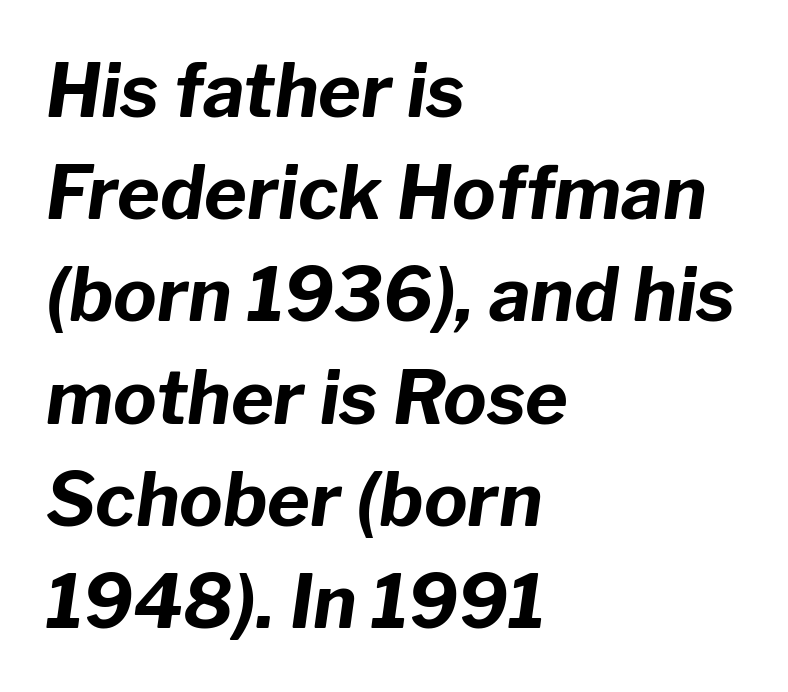
The image shows 73 px bold type, italic (leaning right); set left-aligned, normal line spacing (1.4x), normal letter spacing, not underlined; low stroke contrast and a medium x-height.
